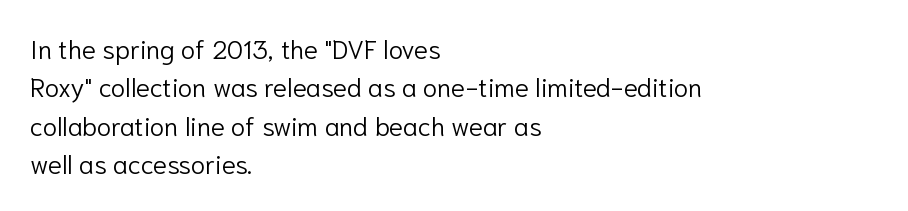
The image shows 26 px text type, upright; set left-aligned, normal line spacing (1.48x), normal letter spacing, not underlined.
